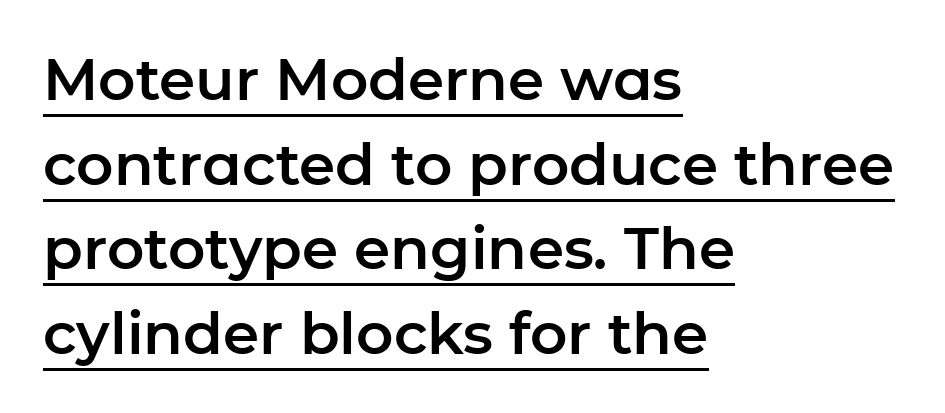
{"serif": "no", "italic": "no", "width": "normal", "stroke_contrast": "low", "x_height": "medium", "monospaced": "no", "underline": "yes", "align": "left", "line_spacing": "normal", "line_spacing_ratio": 1.46, "letter_spacing": "normal", "letter_spacing_em": 0.0, "glyph_px": 58}
